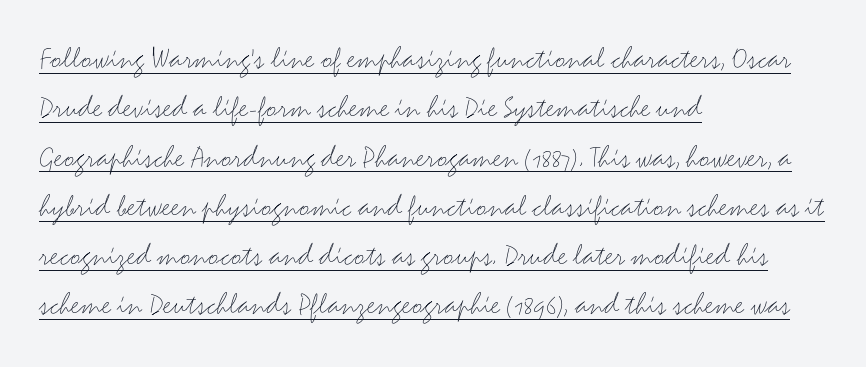
Counters stay open thanks to moderate or lighter strokes. This sample has the flowing, uneven cadence of proportional lettering. What's the leading like? Ordinary, nothing unusual. Each letter's strokes conclude bluntly, with no projecting serifs. These lines stack with their left ends in a neat column. Here the glyphs are tracked normally, forming tight word shapes.
